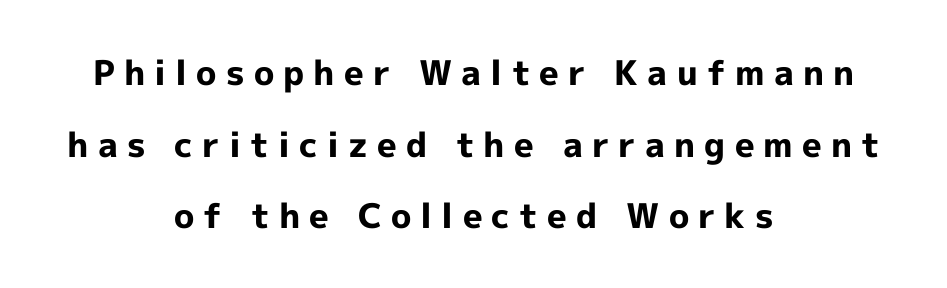
The image shows 34 px bold sans-serif type, upright; set centered, loose line spacing (2.11x), unusually wide letter spacing (+0.27 em), not underlined; a medium x-height.
